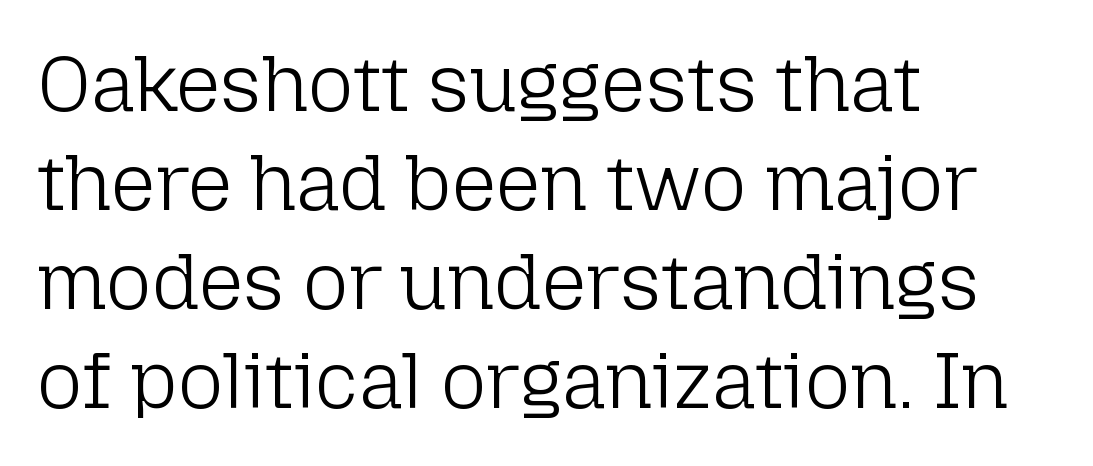
The image shows 78 px light sans-serif type, upright; set left-aligned, normal line spacing (1.27x), normal letter spacing, not underlined; low stroke contrast and a medium x-height.
